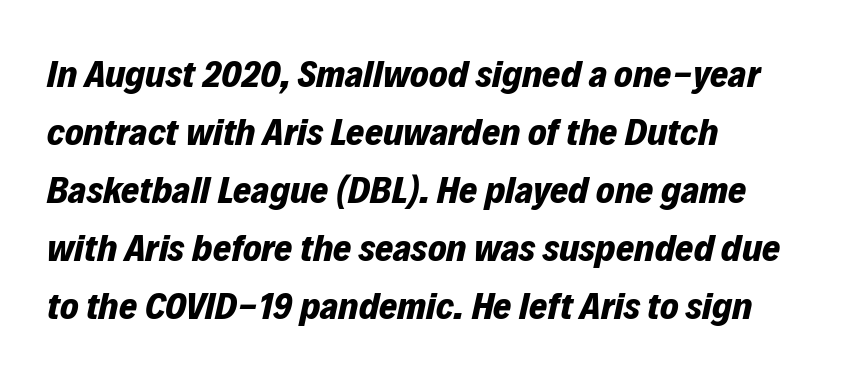
The image shows 39 px bold type, italic (leaning right); set left-aligned, normal line spacing (1.49x), normal letter spacing, not underlined; low stroke contrast and a medium x-height.
